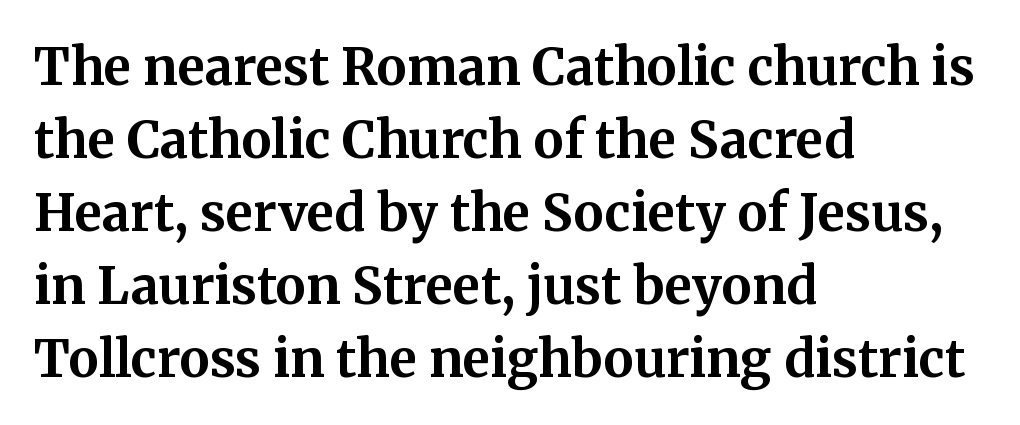
Q: Is the text bold? A: Yes.
Q: Is the text italic (slanted)? A: No, it is upright.
Q: Is the typeface a serif or a sans-serif typeface? A: Serif.
Q: Is the text underlined? A: No.
Q: How is the paragraph aligned? A: Left-aligned.
Q: Is the spacing between letters normal or unusually wide? A: Normal.
Q: Is the spacing between lines tight, normal or loose? A: Normal.
Q: Width (condensed, normal, or wide)? A: Normal.
Q: Stroke contrast? A: Medium.
Q: x-height? A: Medium.
Q: Monospaced? A: No.
